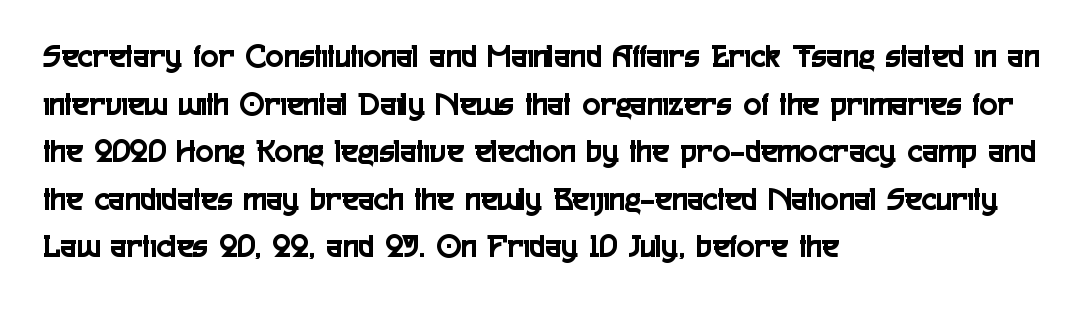
{"serif": "no", "italic": "no", "width": "condensed", "x_height": "medium", "monospaced": "no", "underline": "no", "align": "left", "line_spacing": "normal", "line_spacing_ratio": 1.4, "letter_spacing": "normal", "letter_spacing_em": 0.0, "glyph_px": 34}
